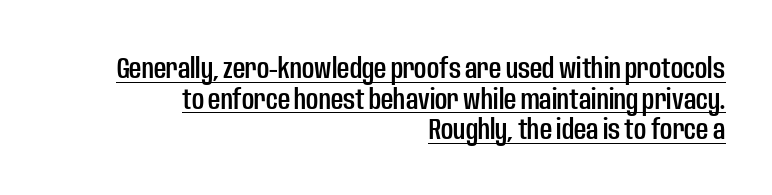
{"serif": "no", "italic": "no", "width": "condensed", "stroke_contrast": "low", "x_height": "large", "monospaced": "no", "underline": "yes", "align": "right", "line_spacing": "tight", "line_spacing_ratio": 1.02, "letter_spacing": "normal", "letter_spacing_em": 0.0, "glyph_px": 30}
